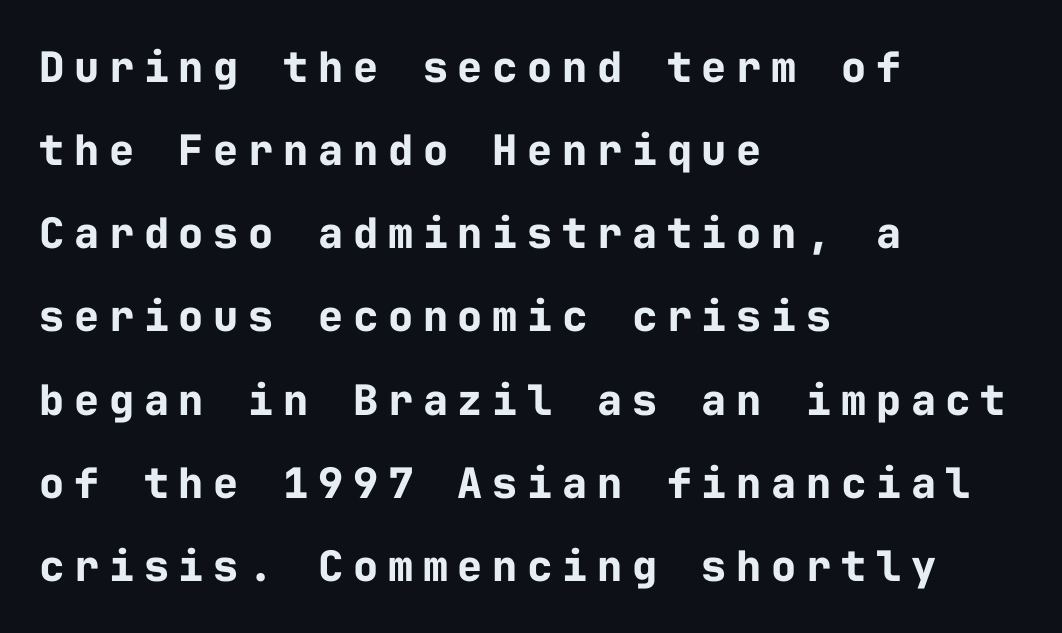
What's the leading like? Stretched, with rows far apart. You'd pick this weight for a headline — it's a proper bold. A typesetter would call this monospace, since all characters share one set width. Serif or sans? Sans — the stroke terminals are bare. Quick note: underline off. The lines are quadded left.
